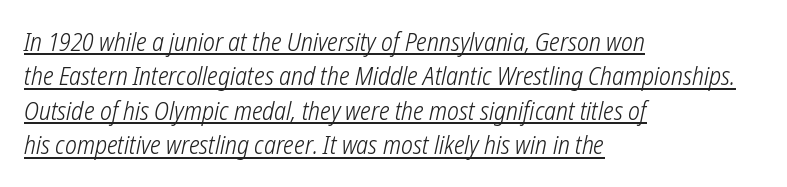
{"bold": "no", "underline": "yes", "align": "left", "line_spacing": "normal", "line_spacing_ratio": 1.38, "letter_spacing": "normal", "letter_spacing_em": 0.0, "glyph_px": 25}
